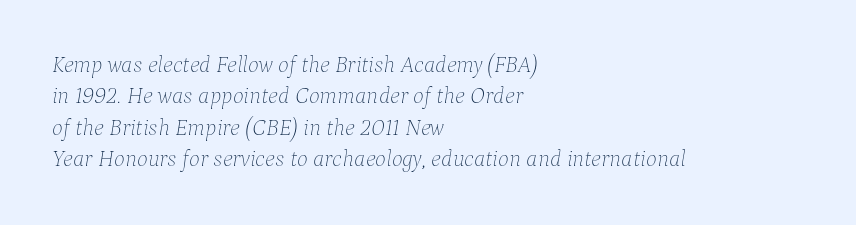
Students, note that the glyphs here touch the page at normal intervals. Compared with a centered layout, this one pins lines to the left instead. No letter is thick-stroked: the sample isn't bold. Compared with ordinary roman type, these characters are visibly tilted.
